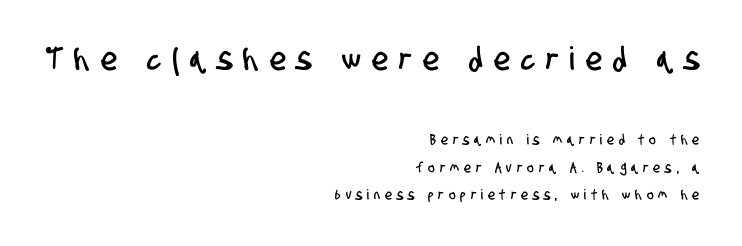
Q: Is the typeface a serif or a sans-serif typeface? A: Sans-serif.
Q: Is the text underlined? A: No.
Q: How is the paragraph aligned? A: Right-aligned.
Q: Is the spacing between letters normal or unusually wide? A: Unusually wide.
Q: Is the spacing between lines tight, normal or loose? A: Loose.
Q: Which block of text is set in a larger size, the first (top) or the second (bottom)? A: The first (top) one.
Q: Width (condensed, normal, or wide)? A: Condensed.
Q: Stroke contrast? A: Low.
Q: x-height? A: Large.
Q: Monospaced? A: No.
